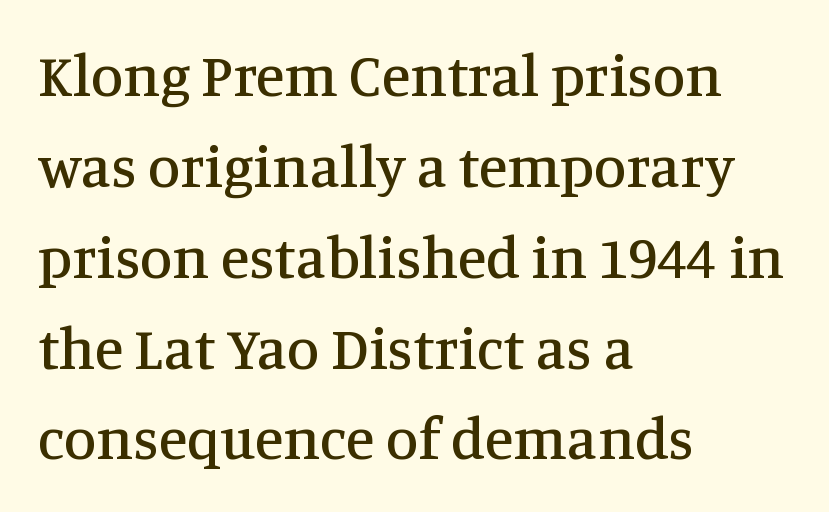
Layout note: lines flush left. Quick note: not italic, upright. Lines of text with bare space underneath. The rendering shows small feet on the letterforms — a serif design. If you measured baseline to baseline, you'd find a middling distance. Think of a printed novel: that variable character pitch is what you see here.
